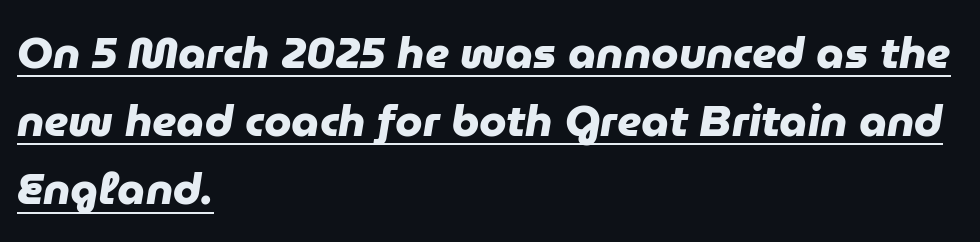
The typesetter chose a ragged-right arrangement here. This sample carries an underscore along the baseline area. A typesetter would call this proportional, since set widths differ per character. In terms of leading, this rendering sits right in the middle. I'd call this a sans setting — the letters go barefoot. Weight: bold.
